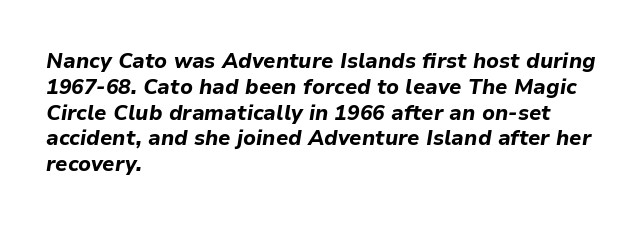
Q: Is the text bold? A: Yes.
Q: Is the text italic (slanted)? A: Yes, it leans right by about 9 degrees.
Q: Is the text underlined? A: No.
Q: How is the paragraph aligned? A: Left-aligned.
Q: Is the spacing between letters normal or unusually wide? A: Normal.
